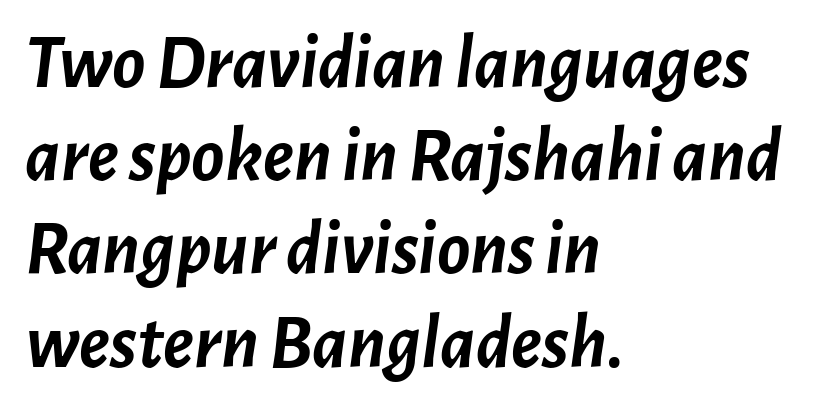
Proportional: the letters do not fall into vertical columns. Nobody drew a line under any word here. Typesetter's note: full bold, strokes at maximum text heaviness. Horizontally, the lines are justified to the leading edge only.
